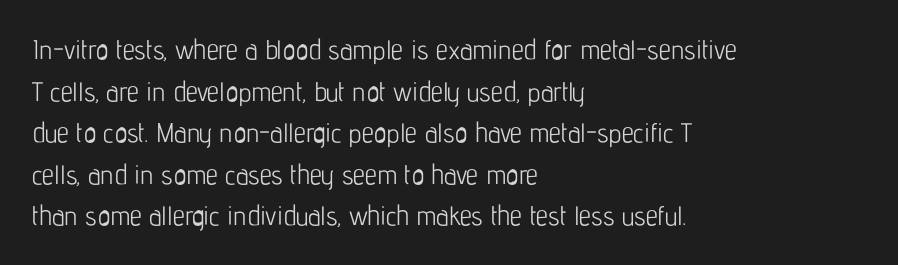
This sample uses an upright cut, with every glyph sitting square on the baseline. Lines of text with bare space underneath. The setting favours the left margin, as ordinary paragraphs usually do. Leading: standard. The typesetting does not lean heavy: it is not bold. You could call the tracking neutral — neither tight nor loose.
